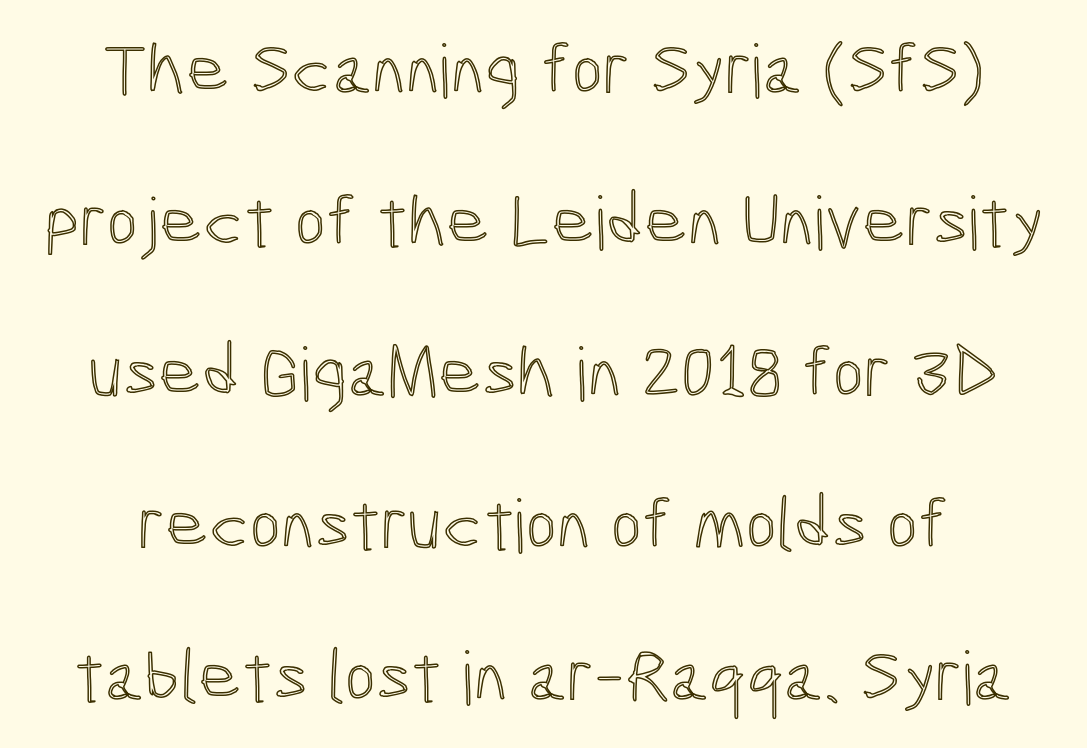
Q: Is the text italic (slanted)? A: No, it is upright.
Q: Is the text underlined? A: No.
Q: Is the spacing between letters normal or unusually wide? A: Normal.
Q: Is the spacing between lines tight, normal or loose? A: Loose.
Q: Width (condensed, normal, or wide)? A: Condensed.
Q: x-height? A: Medium.
Q: Monospaced? A: No.
